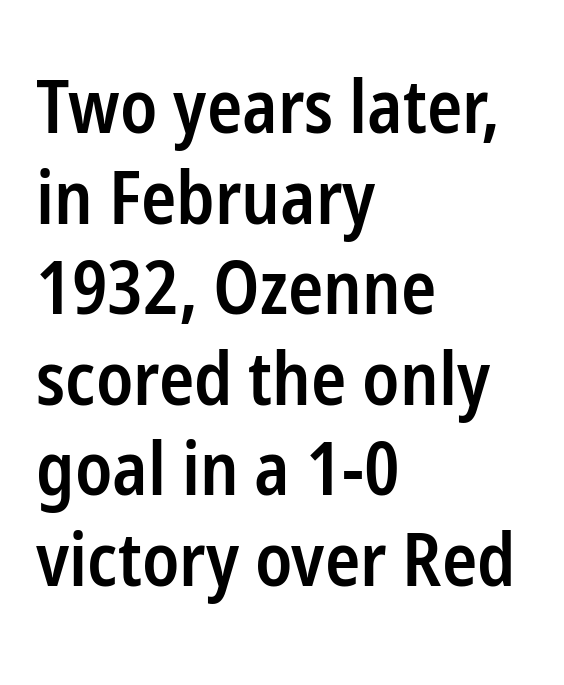
Q: Is the text bold? A: Semi-bold.
Q: Is the text italic (slanted)? A: No, it is upright.
Q: Is the typeface a serif or a sans-serif typeface? A: Sans-serif.
Q: Is the text underlined? A: No.
Q: How is the paragraph aligned? A: Left-aligned.
Q: Is the spacing between letters normal or unusually wide? A: Normal.
Q: Width (condensed, normal, or wide)? A: Condensed.
Q: Stroke contrast? A: Low.
Q: x-height? A: Medium.
Q: Monospaced? A: No.
